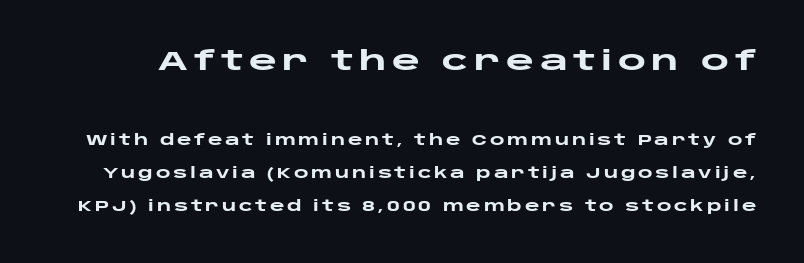
These lines stand farther apart than default settings would place them. Inter-character spacing is expanded well beyond the font's built-in metrics. A full-strength bold gives these letters their thick strokes. The designer gave the opening block more size than the closing block. Anything drawn beneath the words? Only blank space. The typography opts for an upright posture over an oblique one.
